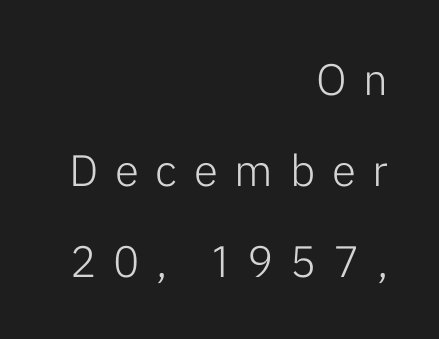
A great deal of white space separates one row of letters from the next. The baseline area is clear. The lettering holds an erect, upright posture throughout. Display-style spreading of the glyphs; the letterfit is very open. Note the varied advance widths — an 'i' is clearly narrower than an 'm'. Ink coverage per letter is moderate at most.
